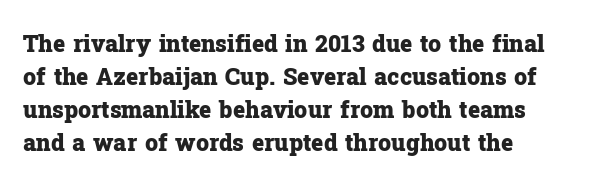
This sample keeps an unexceptional amount of space between lines. Strokes here are thick enough to call this a true bold. A student would call this left alignment; a typographer would say flush left, rag right. You can tell it's not italic because the verticals are truly vertical.
